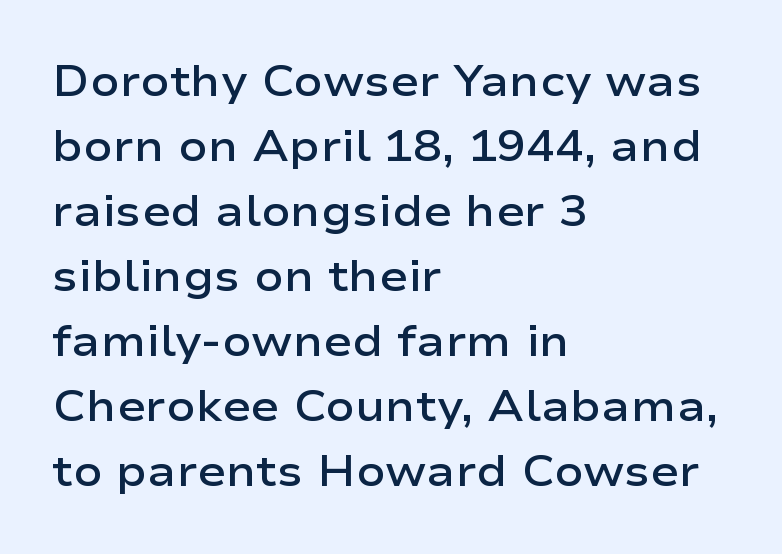
Q: Is the text bold? A: Semi-bold.
Q: Is the text italic (slanted)? A: No, it is upright.
Q: Is the typeface a serif or a sans-serif typeface? A: Sans-serif.
Q: Is the text underlined? A: No.
Q: How is the paragraph aligned? A: Left-aligned.
Q: Is the spacing between letters normal or unusually wide? A: Normal.
Q: Is the spacing between lines tight, normal or loose? A: Normal.
Q: Width (condensed, normal, or wide)? A: Wide.
Q: Stroke contrast? A: Low.
Q: x-height? A: Medium.
Q: Monospaced? A: No.
